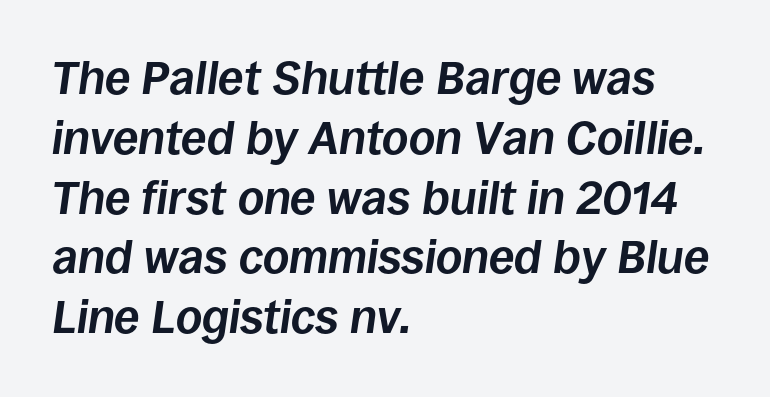
Is the type slanted? Yes — the strokes lean at a clear angle. Characters follow at the spacing the type designer built in. The passage shown stacks its lines at a standard gap. The face used here has the dense, thick strokes of a bold.
